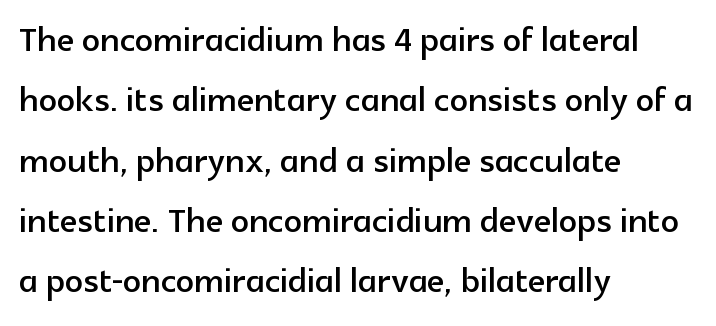
The rendering keeps characters at their native spacing. A typesetter would call this proportional, since set widths differ per character. Every row of glyphs begins at an identical x-position on the left. The space between consecutive lines is moderate. Designer's note — italics off, roman on.
